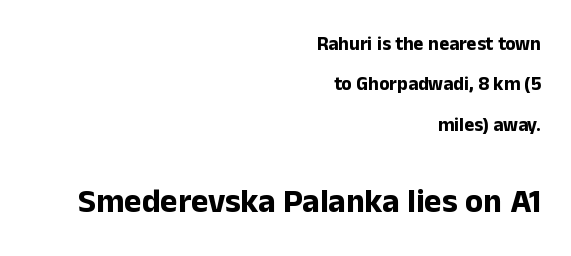
The typesetter chose a ragged-left arrangement here. Style check: upright. You could call the tracking neutral — neither tight nor loose. Letters rest on an invisible, unmarked baseline.
